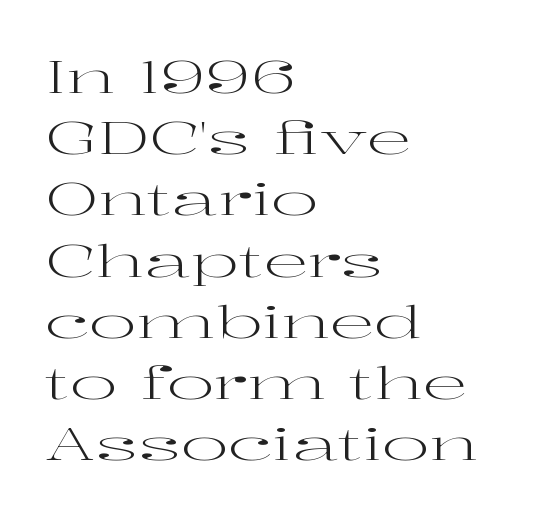
The typeface chosen for these lines features serifs. Tracking here is standard; glyphs follow each other at the usual distance. Italic: no, the glyphs are upright roman. Varying glyph widths throughout — classic text-font behaviour. Underlining? Definitely not there. Caption: face not bold, strokes unweighted.
